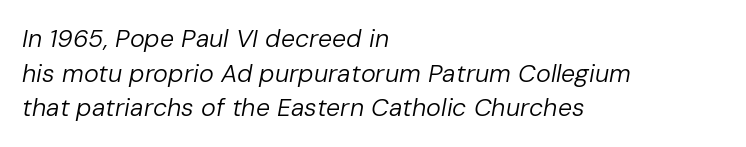
{"italic": "yes", "lean": "right", "slant_degrees": 10, "bold": "no", "underline": "no", "align": "left", "line_spacing": "normal", "line_spacing_ratio": 1.39, "letter_spacing": "normal", "letter_spacing_em": 0.0, "glyph_px": 25}
